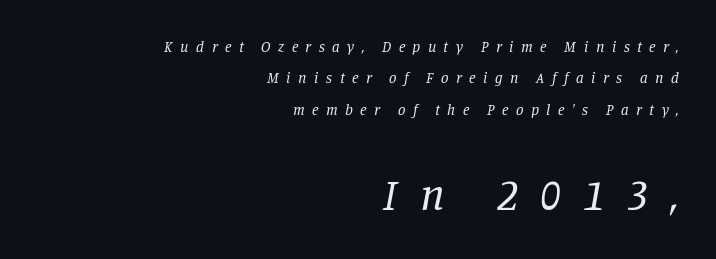
Q: Is the text bold? A: No.
Q: Is the text italic (slanted)? A: Yes, it leans right by about 11 degrees.
Q: Is the typeface a serif or a sans-serif typeface? A: Serif.
Q: Is the text underlined? A: No.
Q: How is the paragraph aligned? A: Right-aligned.
Q: Is the spacing between letters normal or unusually wide? A: Unusually wide.
Q: Is the spacing between lines tight, normal or loose? A: Loose.
Q: Which block of text is set in a larger size, the first (top) or the second (bottom)? A: The second (bottom) one.
Q: Width (condensed, normal, or wide)? A: Normal.
Q: Stroke contrast? A: Low.
Q: x-height? A: Large.
Q: Monospaced? A: No.
